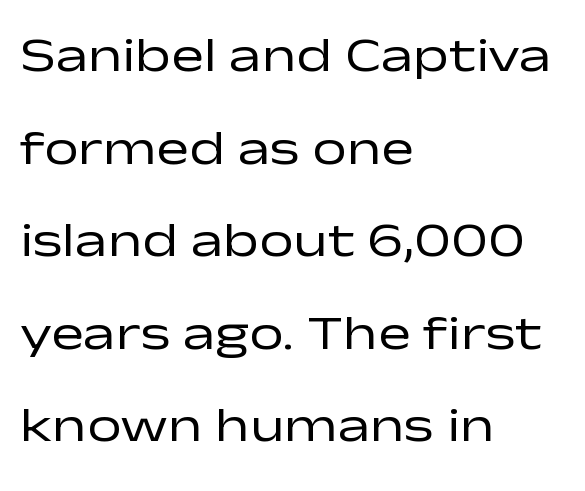
{"serif": "no", "italic": "no", "bold": "no", "weight": "regular", "width": "wide", "stroke_contrast": "low", "x_height": "medium", "monospaced": "no", "underline": "no", "align": "left", "line_spacing_ratio": 1.89, "letter_spacing": "normal", "letter_spacing_em": 0.0, "glyph_px": 49}
